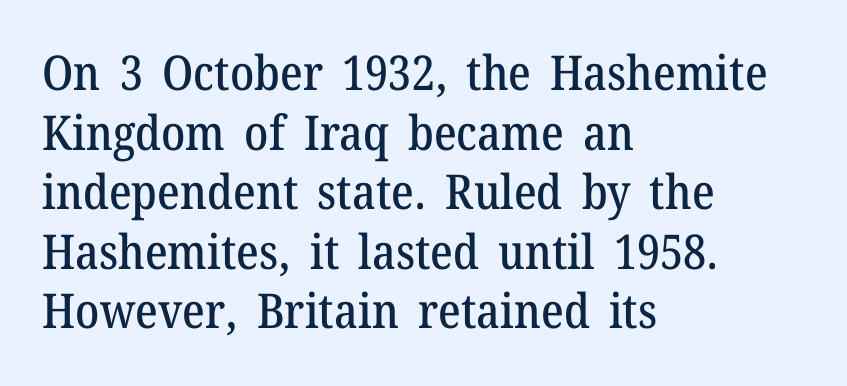
{"serif": "yes", "italic": "no", "width": "normal", "stroke_contrast": "medium", "x_height": "medium", "monospaced": "no", "underline": "no", "align": "left", "line_spacing_ratio": 1.24, "letter_spacing": "normal", "letter_spacing_em": 0.0, "glyph_px": 48}
